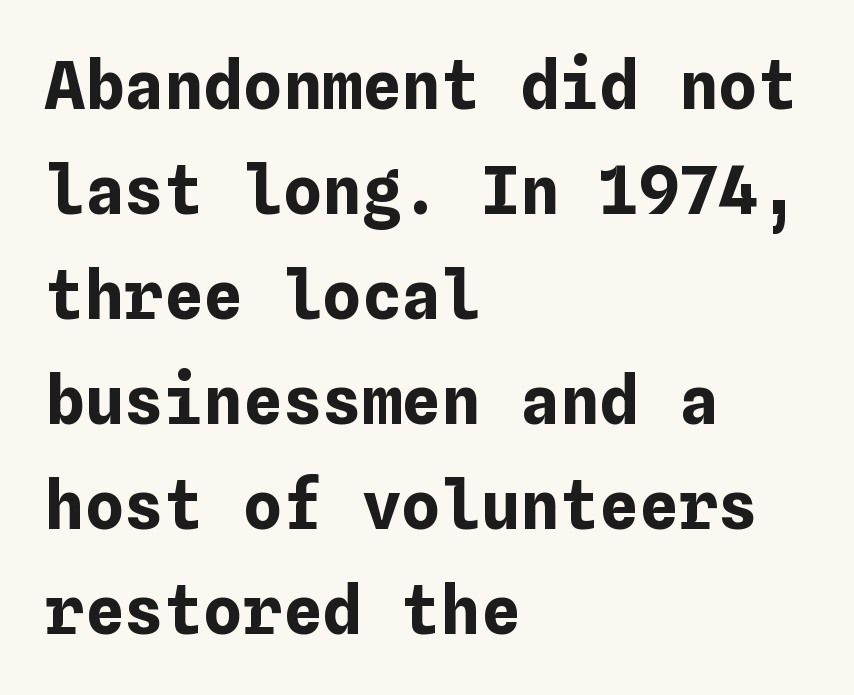
{"italic": "no", "bold": "yes", "weight": "bold", "width": "normal", "stroke_contrast": "low", "x_height": "medium", "underline": "no", "align": "left", "line_spacing": "normal", "line_spacing_ratio": 1.59, "letter_spacing": "normal", "letter_spacing_em": 0.0, "glyph_px": 66}
